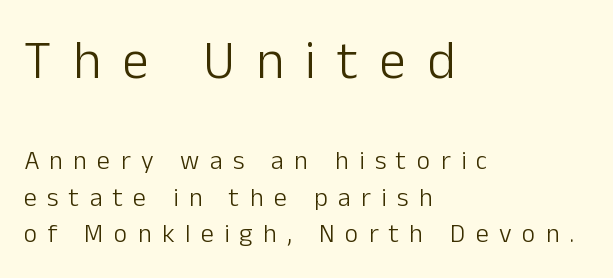
{"serif": "no", "italic": "no", "bold": "no", "weight": "light", "width": "normal", "stroke_contrast": "low", "x_height": "medium", "monospaced": "no", "underline": "no", "align": "left", "line_spacing": "normal", "line_spacing_ratio": 1.42, "letter_spacing": "wide", "letter_spacing_em": 0.4, "larger_block": "first", "size_ratio": 2.04, "glyph_px": 53}
